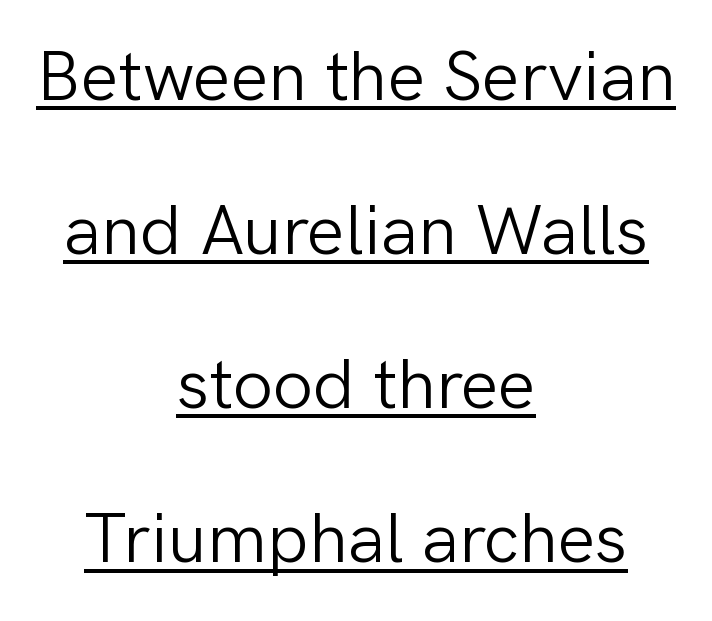
Q: Is the text bold? A: No.
Q: Is the text italic (slanted)? A: No, it is upright.
Q: Is the typeface a serif or a sans-serif typeface? A: Sans-serif.
Q: Is the text underlined? A: Yes.
Q: How is the paragraph aligned? A: Centered.
Q: Is the spacing between letters normal or unusually wide? A: Normal.
Q: Is the spacing between lines tight, normal or loose? A: Loose.
Q: Width (condensed, normal, or wide)? A: Normal.
Q: Stroke contrast? A: Low.
Q: x-height? A: Medium.
Q: Monospaced? A: No.
